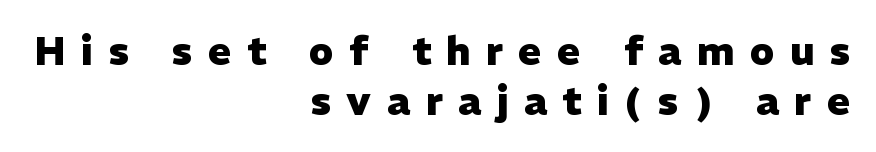
This rendering widens character spacing well past its baseline value. The vertical gap from one line to the next is medium. The sample has been set heavy, in full bold. When letters stand straight like this, we call the style roman or upright. Nope, no serifs anywhere on these letters.
